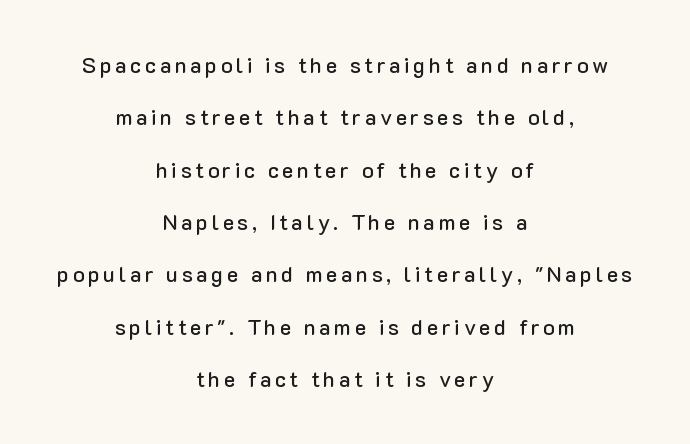
Q: Is the text italic (slanted)? A: No, it is upright.
Q: Is the text underlined? A: No.
Q: How is the paragraph aligned? A: Centered.
Q: Is the spacing between lines tight, normal or loose? A: Loose.
